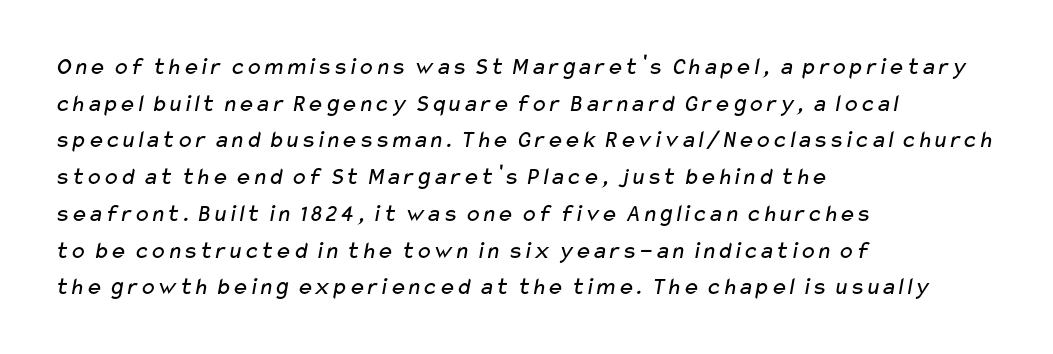
The image shows 25 px text type; set left-aligned, normal line spacing (1.47x), normal letter spacing, not underlined.
